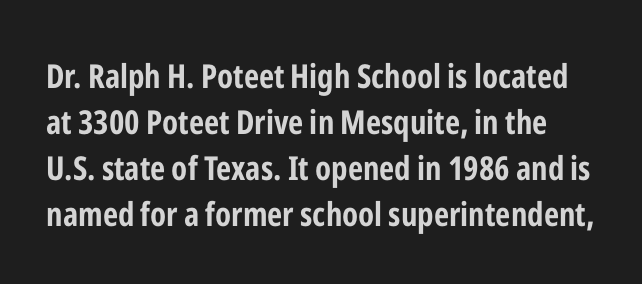
Is this a fixed-width face? No — the glyphs have proportional, varying widths. A roman cut, with each character standing at attention. Caption: standard tracking, unaltered. The rows are spaced the way most documents space them.
